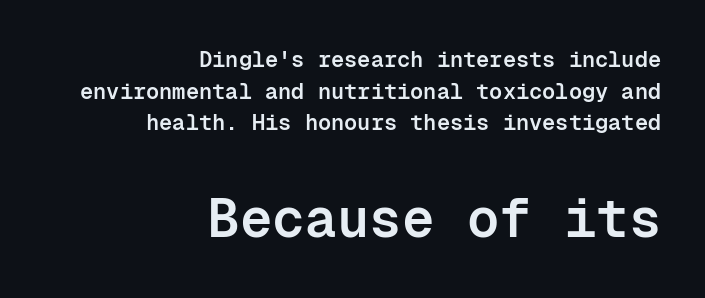
The image shows 54 px semibold sans-serif type, upright, monospaced; set right-aligned, normal line spacing (1.44x), normal letter spacing, not underlined; the second (bottom) block is 2.45x larger; low stroke contrast and a medium x-height.
